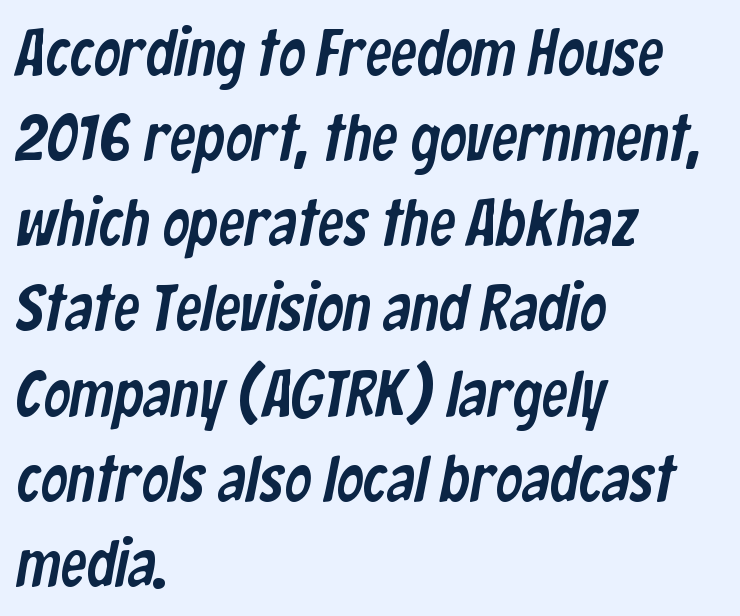
The type is set solid horizontally, with unmodified tracking. The passage shown is typeset with a sans-serif family. Teacher's note: observe the even left margin — that is flush-left alignment. The passage shown is typed in a proportional face where columns would drift. Leading: standard.
